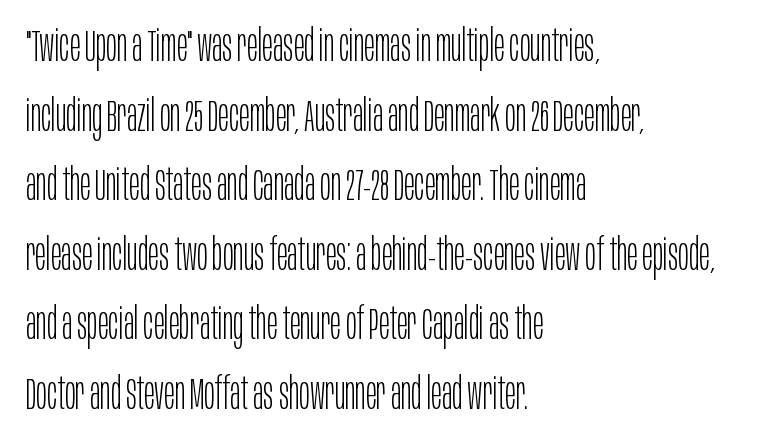
{"serif": "no", "italic": "no", "bold": "no", "weight": "light", "width": "condensed", "stroke_contrast": "low", "x_height": "large", "monospaced": "no", "underline": "no", "align": "left", "line_spacing": "normal", "line_spacing_ratio": 1.58, "letter_spacing": "normal", "letter_spacing_em": 0.0, "glyph_px": 44}
